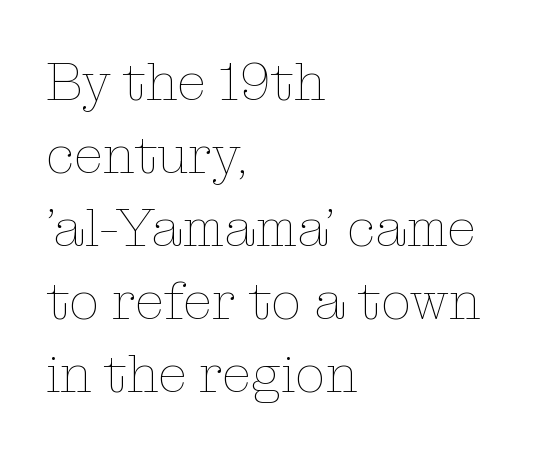
Q: Is the text bold? A: No.
Q: Is the text italic (slanted)? A: No, it is upright.
Q: Is the text underlined? A: No.
Q: How is the paragraph aligned? A: Left-aligned.
Q: Is the spacing between letters normal or unusually wide? A: Normal.
Q: Is the spacing between lines tight, normal or loose? A: Normal.
Q: Width (condensed, normal, or wide)? A: Normal.
Q: Stroke contrast? A: Low.
Q: x-height? A: Medium.
Q: Monospaced? A: No.
